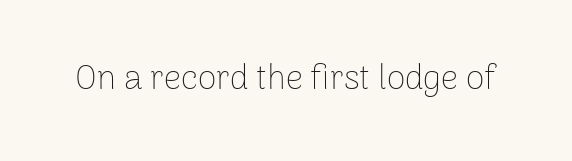
Q: Is the text bold? A: No.
Q: Is the text italic (slanted)? A: No, it is upright.
Q: Is the typeface a serif or a sans-serif typeface? A: Sans-serif.
Q: Is the text underlined? A: No.
Q: Is the spacing between letters normal or unusually wide? A: Normal.
Q: Width (condensed, normal, or wide)? A: Normal.
Q: Stroke contrast? A: Low.
Q: x-height? A: Medium.
Q: Monospaced? A: No.
